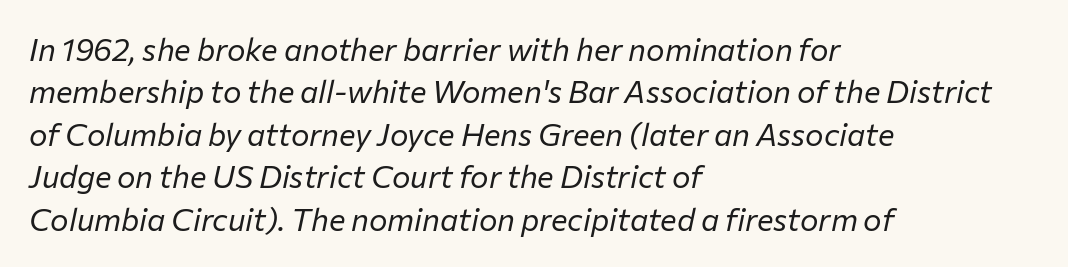
Q: Is the text bold? A: No.
Q: Is the text italic (slanted)? A: Yes, it leans right by about 12 degrees.
Q: Is the text underlined? A: No.
Q: How is the paragraph aligned? A: Left-aligned.
Q: Is the spacing between letters normal or unusually wide? A: Normal.
Q: Is the spacing between lines tight, normal or loose? A: Normal.
Q: Width (condensed, normal, or wide)? A: Normal.
Q: Stroke contrast? A: Low.
Q: x-height? A: Medium.
Q: Monospaced? A: No.
